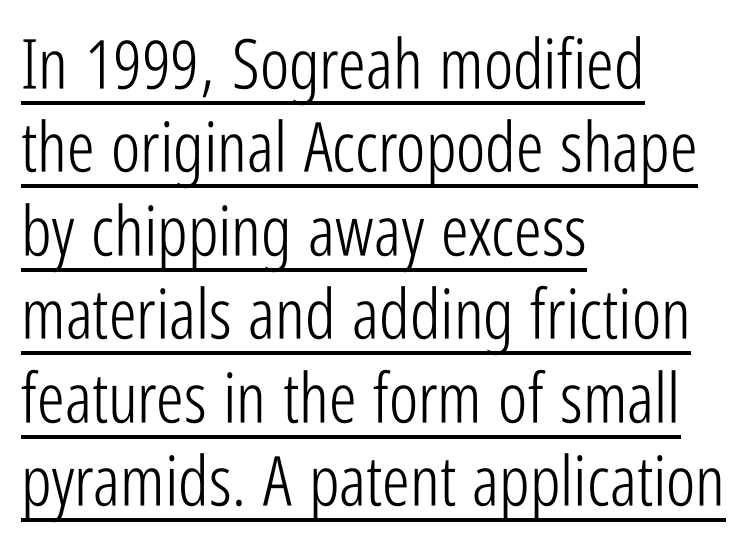
Q: Is the text bold? A: No.
Q: Is the text italic (slanted)? A: No, it is upright.
Q: Is the typeface a serif or a sans-serif typeface? A: Sans-serif.
Q: Is the text underlined? A: Yes.
Q: How is the paragraph aligned? A: Left-aligned.
Q: Is the spacing between letters normal or unusually wide? A: Normal.
Q: Width (condensed, normal, or wide)? A: Condensed.
Q: Stroke contrast? A: Low.
Q: x-height? A: Medium.
Q: Monospaced? A: No.
